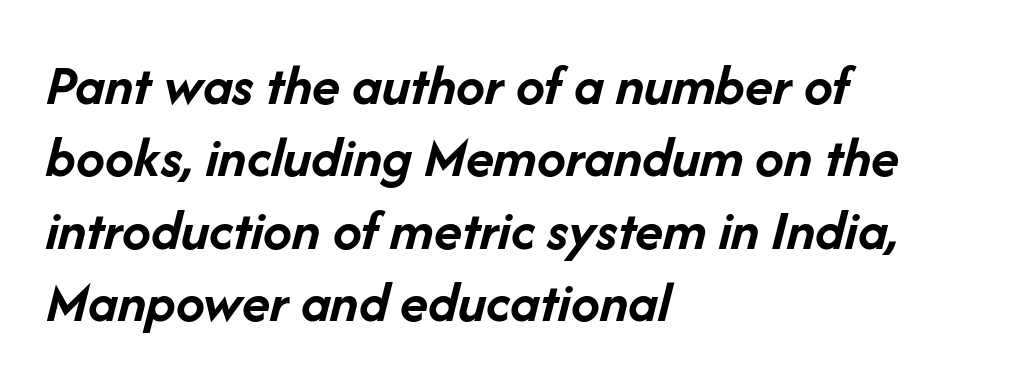
Each line starts at the same left margin while the right side varies. An italicized treatment has been applied to the whole sample. Lines of text with bare space underneath. Horizontal bands of white between lines are of average thickness. Proportional: the letters do not fall into vertical columns.
